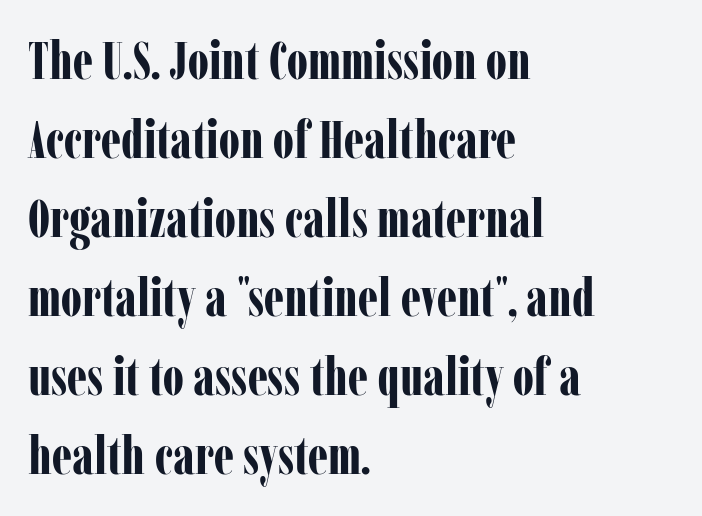
In terms of leading, this rendering sits right in the middle. Descenders hang freely into open space. This sample has the flowing, uneven cadence of proportional lettering. Here the glyphs are tracked normally, forming tight word shapes. Visually the block forms a straight wall on the left and a jagged coastline on the right. The axis of the letterforms is exactly vertical.
